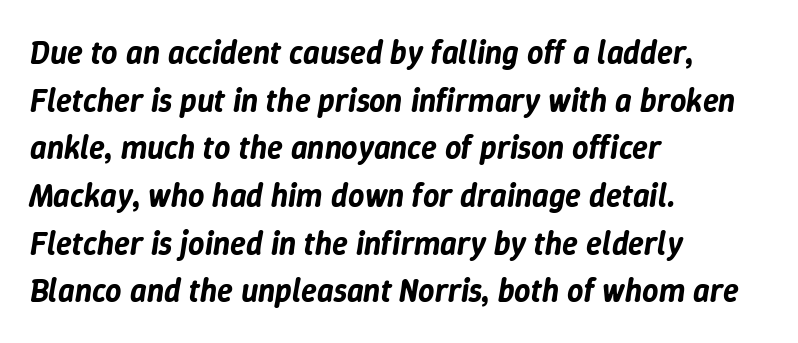
Q: Is the text italic (slanted)? A: Yes, it leans right by about 9 degrees.
Q: Is the text underlined? A: No.
Q: How is the paragraph aligned? A: Left-aligned.
Q: Is the spacing between letters normal or unusually wide? A: Normal.
Q: Is the spacing between lines tight, normal or loose? A: Normal.
Q: Width (condensed, normal, or wide)? A: Normal.
Q: Stroke contrast? A: Low.
Q: x-height? A: Medium.
Q: Monospaced? A: No.
